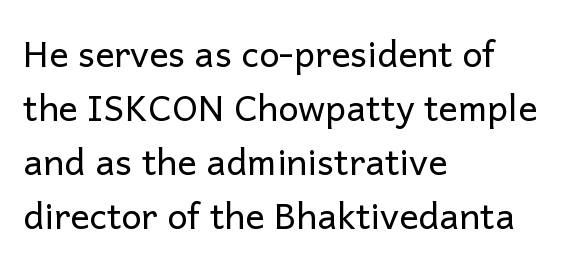
The image shows 36 px regular-weight sans-serif type, upright; set left-aligned, normal line spacing (1.5x), normal letter spacing, not underlined; low stroke contrast and a medium x-height.
